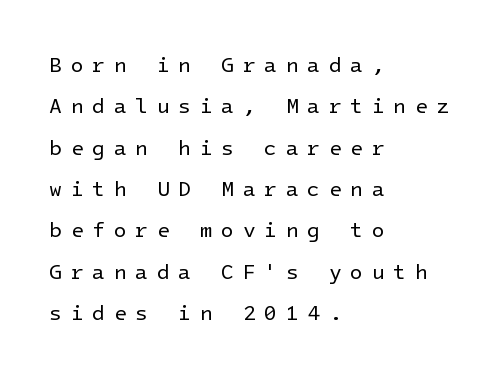
{"italic": "no", "bold": "no", "underline": "no", "align": "left", "line_spacing": "loose", "line_spacing_ratio": 1.97, "letter_spacing": "wide", "letter_spacing_em": 0.41, "glyph_px": 21}
